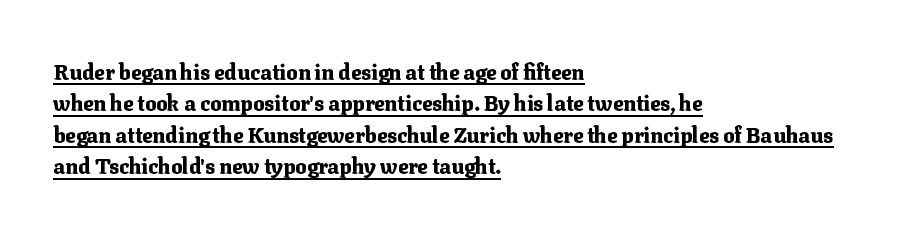
Q: Is the text bold? A: Yes.
Q: Is the text italic (slanted)? A: No, it is upright.
Q: Is the text underlined? A: Yes.
Q: How is the paragraph aligned? A: Left-aligned.
Q: Is the spacing between letters normal or unusually wide? A: Normal.
Q: Is the spacing between lines tight, normal or loose? A: Normal.
